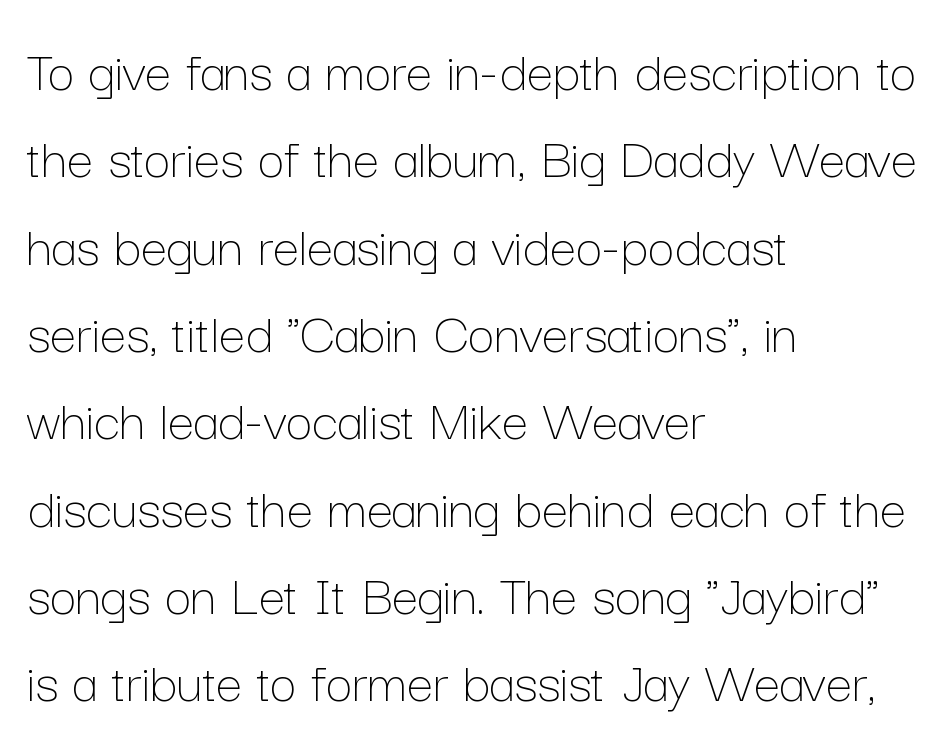
The image shows 59 px thin type, upright; set left-aligned, normal line spacing (1.48x), normal letter spacing, not underlined; low stroke contrast and a medium x-height.
